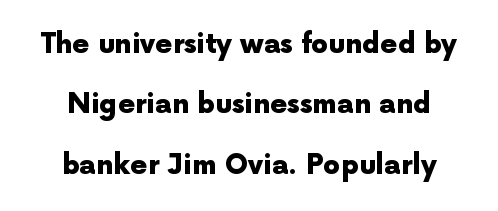
Q: Is the text bold? A: Yes.
Q: Is the text italic (slanted)? A: No, it is upright.
Q: Is the text underlined? A: No.
Q: How is the paragraph aligned? A: Centered.
Q: Is the spacing between letters normal or unusually wide? A: Normal.
Q: Is the spacing between lines tight, normal or loose? A: Loose.
